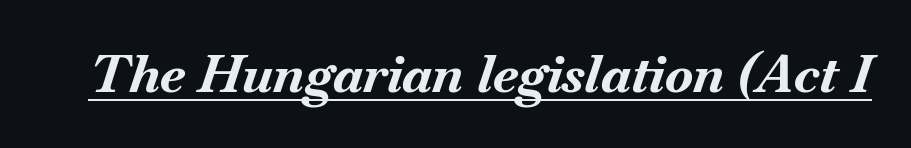
{"italic": "yes", "lean": "right", "slant_degrees": 18, "bold": "yes", "weight": "bold", "width": "normal", "stroke_contrast": "medium", "x_height": "small", "monospaced": "no", "underline": "yes", "letter_spacing": "normal", "letter_spacing_em": 0.0, "glyph_px": 52}
